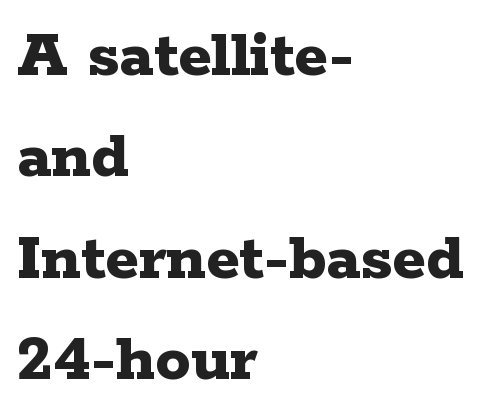
Q: Is the text bold? A: Yes.
Q: Is the text italic (slanted)? A: No, it is upright.
Q: Is the typeface a serif or a sans-serif typeface? A: Serif.
Q: Is the text underlined? A: No.
Q: How is the paragraph aligned? A: Left-aligned.
Q: Is the spacing between letters normal or unusually wide? A: Normal.
Q: Is the spacing between lines tight, normal or loose? A: Normal.
Q: Width (condensed, normal, or wide)? A: Wide.
Q: Stroke contrast? A: Low.
Q: x-height? A: Medium.
Q: Monospaced? A: No.
